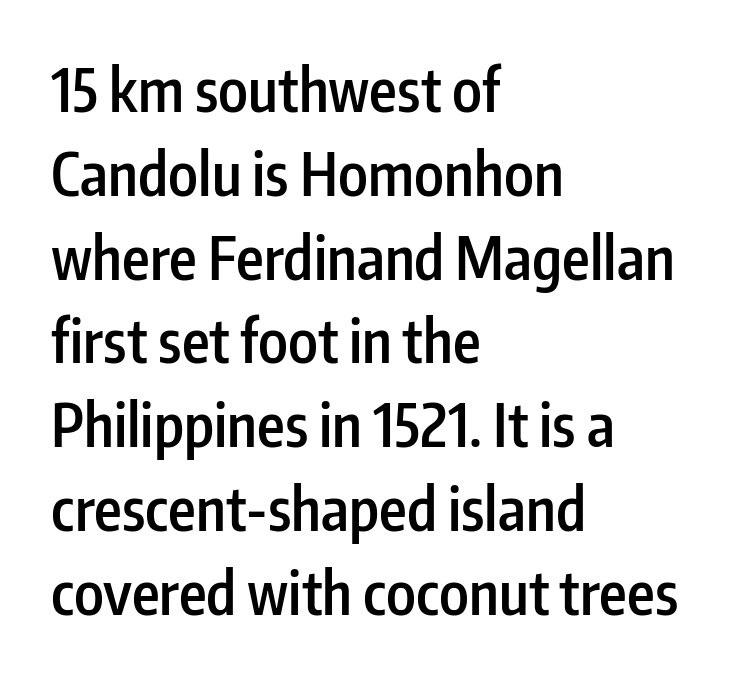
Q: Is the text bold? A: Semi-bold.
Q: Is the text italic (slanted)? A: No, it is upright.
Q: Is the typeface a serif or a sans-serif typeface? A: Sans-serif.
Q: Is the text underlined? A: No.
Q: How is the paragraph aligned? A: Left-aligned.
Q: Is the spacing between letters normal or unusually wide? A: Normal.
Q: Is the spacing between lines tight, normal or loose? A: Normal.
Q: Width (condensed, normal, or wide)? A: Condensed.
Q: Stroke contrast? A: Low.
Q: x-height? A: Medium.
Q: Monospaced? A: No.
